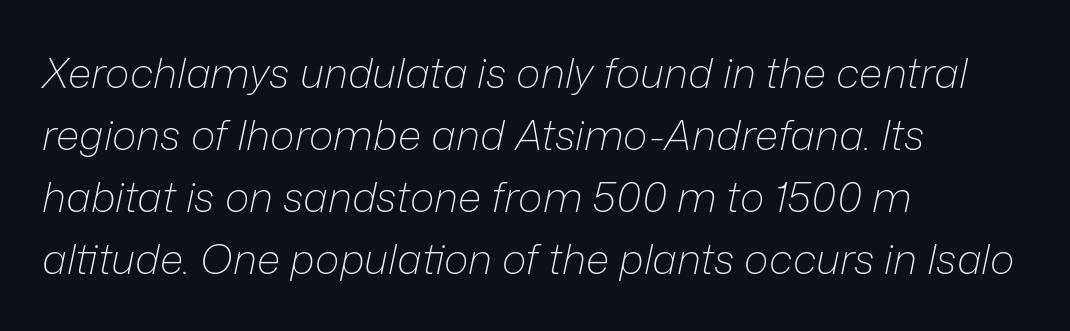
Q: Is the text bold? A: No.
Q: Is the text italic (slanted)? A: Yes, it leans right by about 12 degrees.
Q: Is the text underlined? A: No.
Q: How is the paragraph aligned? A: Left-aligned.
Q: Is the spacing between letters normal or unusually wide? A: Normal.
Q: Is the spacing between lines tight, normal or loose? A: Normal.
Q: Width (condensed, normal, or wide)? A: Normal.
Q: Stroke contrast? A: Low.
Q: x-height? A: Medium.
Q: Monospaced? A: No.
